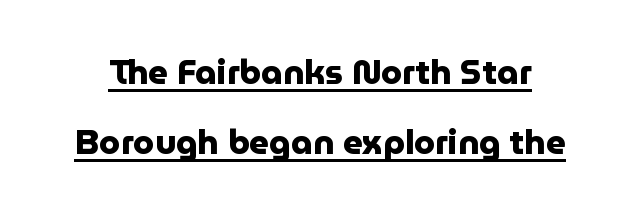
{"serif": "no", "italic": "no", "bold": "yes", "weight": "heavy", "width": "normal", "stroke_contrast": "low", "x_height": "medium", "monospaced": "no", "underline": "yes", "line_spacing": "loose", "line_spacing_ratio": 2.07, "letter_spacing": "normal", "letter_spacing_em": 0.0, "glyph_px": 34}
